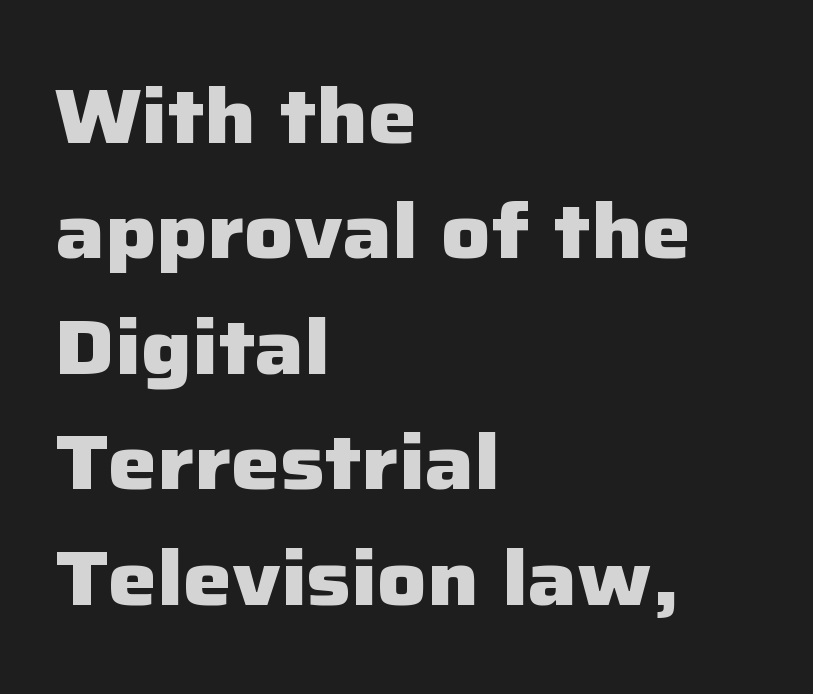
Words appear dense and cohesive because spacing is normal. Is this a fixed-width face? No — the glyphs have proportional, varying widths. The axis of the letterforms is exactly vertical. Heavy-handed strokes throughout: this text is bold. Leftover space on each line is placed entirely after the last word. Check under the words: just untouched page.
